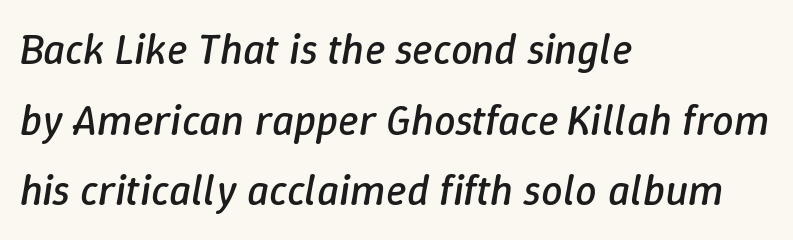
Q: Is the text bold? A: No.
Q: Is the text italic (slanted)? A: Yes, it leans right by about 9 degrees.
Q: Is the text underlined? A: No.
Q: How is the paragraph aligned? A: Left-aligned.
Q: Is the spacing between letters normal or unusually wide? A: Normal.
Q: Is the spacing between lines tight, normal or loose? A: Normal.
Q: Width (condensed, normal, or wide)? A: Normal.
Q: Stroke contrast? A: Low.
Q: x-height? A: Medium.
Q: Monospaced? A: No.
